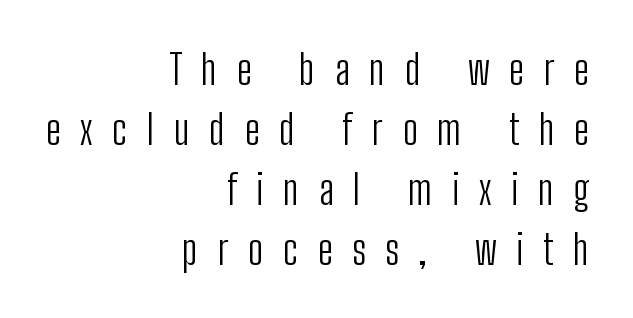
{"serif": "no", "italic": "no", "bold": "no", "weight": "light", "width": "condensed", "stroke_contrast": "low", "x_height": "medium", "monospaced": "no", "underline": "no", "align": "right", "line_spacing": "normal", "line_spacing_ratio": 1.46, "letter_spacing": "wide", "letter_spacing_em": 0.48, "glyph_px": 41}
